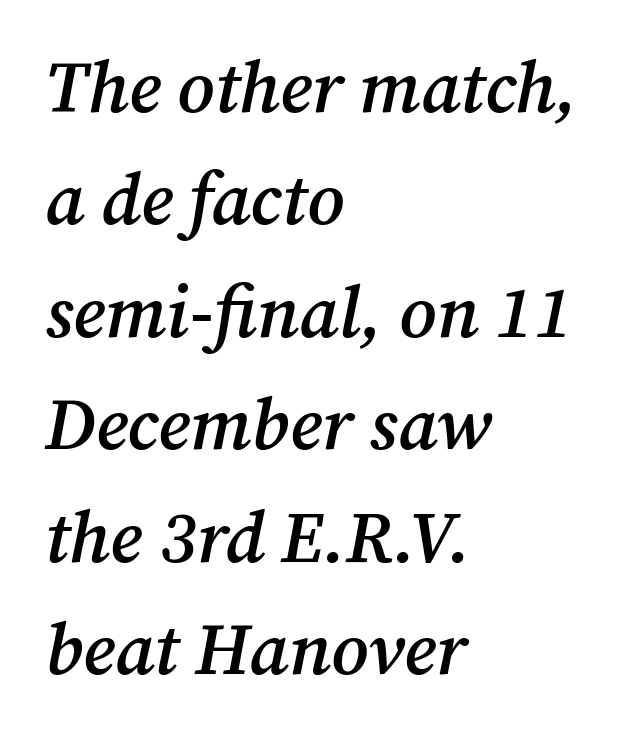
Q: Is the text bold? A: Semi-bold.
Q: Is the text italic (slanted)? A: Yes, it leans right by about 12 degrees.
Q: Is the typeface a serif or a sans-serif typeface? A: Serif.
Q: Is the text underlined? A: No.
Q: How is the paragraph aligned? A: Left-aligned.
Q: Is the spacing between letters normal or unusually wide? A: Normal.
Q: Is the spacing between lines tight, normal or loose? A: Normal.
Q: Width (condensed, normal, or wide)? A: Normal.
Q: Stroke contrast? A: Medium.
Q: x-height? A: Medium.
Q: Monospaced? A: No.
